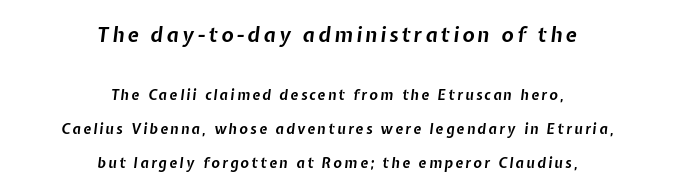
Look at the stroke-to-counter ratio: heavy, a bold. Leading: increased. This sample uses an oblique cut, with every glyph tilted off the vertical. Caption: multi-line text, centered on the measure. The initial chunk of copy outweighs the following chunk in type size.
